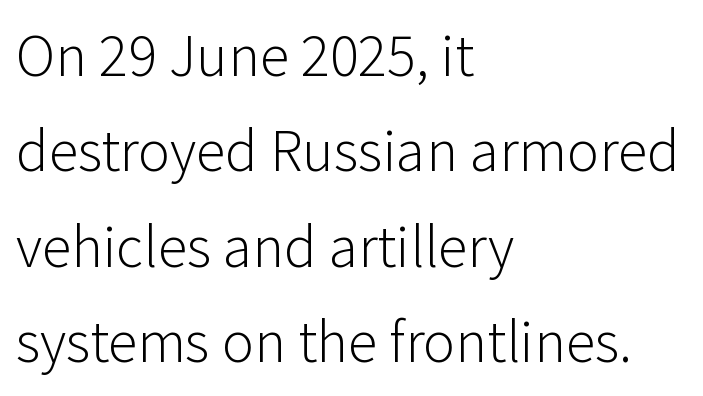
Q: Is the text bold? A: No.
Q: Is the text italic (slanted)? A: No, it is upright.
Q: Is the typeface a serif or a sans-serif typeface? A: Sans-serif.
Q: Is the text underlined? A: No.
Q: How is the paragraph aligned? A: Left-aligned.
Q: Is the spacing between letters normal or unusually wide? A: Normal.
Q: Is the spacing between lines tight, normal or loose? A: Normal.
Q: Width (condensed, normal, or wide)? A: Normal.
Q: Stroke contrast? A: Low.
Q: x-height? A: Medium.
Q: Monospaced? A: No.
